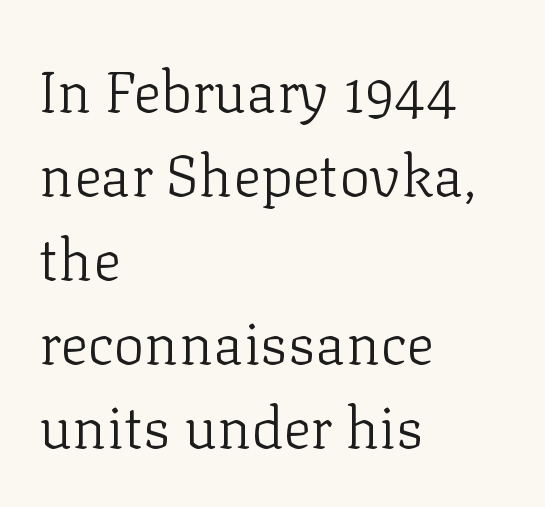
All the whitespace from short lines collects on the right. Vertical spacing — default. Ink coverage per letter is moderate at most. The font's upright variant was chosen for this text. These lines keep a tight, regular rhythm from letter to letter.
